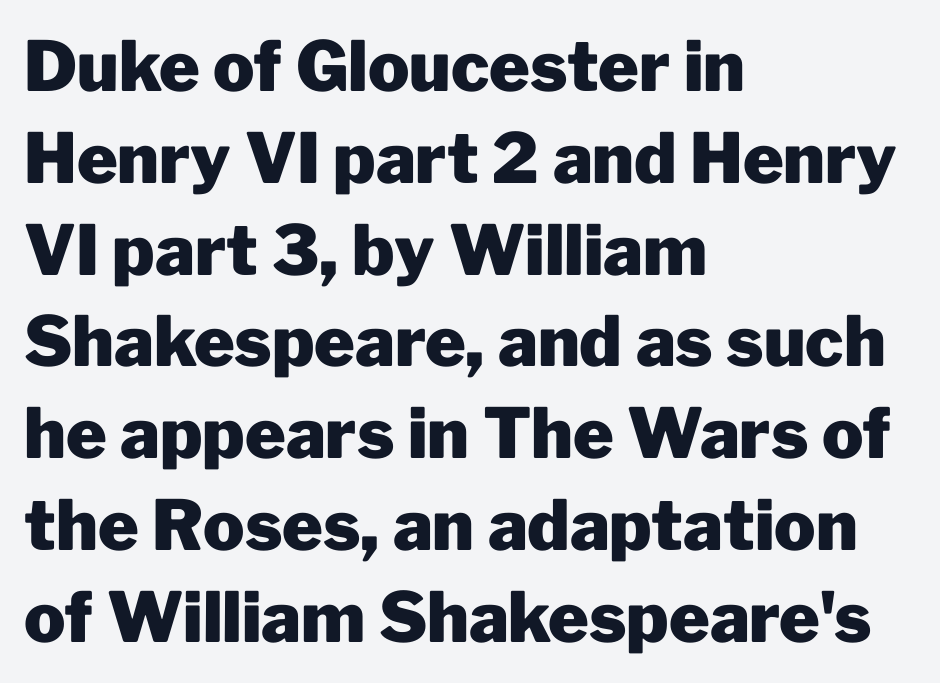
The image shows 69 px heavy sans-serif type, upright; set left-aligned, normal line spacing (1.33x), normal letter spacing, not underlined; low stroke contrast and a medium x-height.
